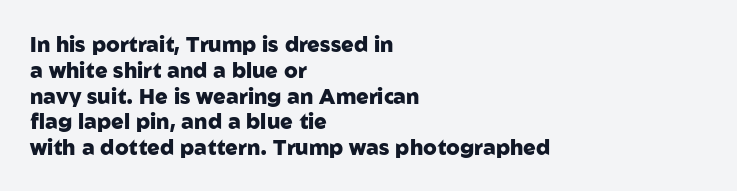
The letters stand upright; this is a roman face. Every row of glyphs begins at an identical x-position on the left. Between one letter and the next there's only the usual sliver of space. Caption: bold face, heavy strokes.
